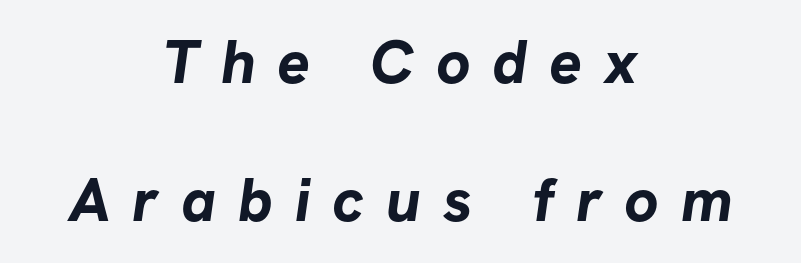
Horizontal bands of white between lines are thick stripes. A typesetter would label this face a sans. The passage is arranged like a title page — every line centered. You could not count columns in this text — the font is proportionally spaced. Spacing between characters has been opened up far beyond the box default. Quick note: underline off.
